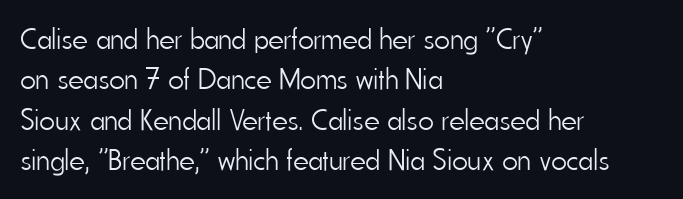
{"serif": "no", "italic": "no", "bold": "no", "weight": "light", "width": "condensed", "stroke_contrast": "low", "x_height": "small", "monospaced": "no", "underline": "no", "align": "left", "line_spacing": "normal", "line_spacing_ratio": 1.35, "letter_spacing": "normal", "letter_spacing_em": 0.0, "glyph_px": 30}
